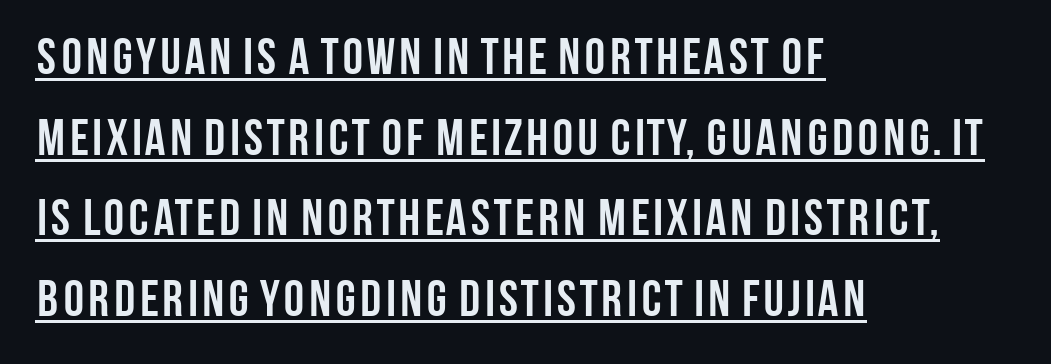
Q: Is the text bold? A: Yes.
Q: Is the text italic (slanted)? A: No, it is upright.
Q: Is the typeface a serif or a sans-serif typeface? A: Sans-serif.
Q: Is the text underlined? A: Yes.
Q: How is the paragraph aligned? A: Left-aligned.
Q: Is the spacing between letters normal or unusually wide? A: Normal.
Q: Is the spacing between lines tight, normal or loose? A: Normal.
Q: Width (condensed, normal, or wide)? A: Condensed.
Q: Stroke contrast? A: Low.
Q: x-height? A: Large.
Q: Monospaced? A: No.
